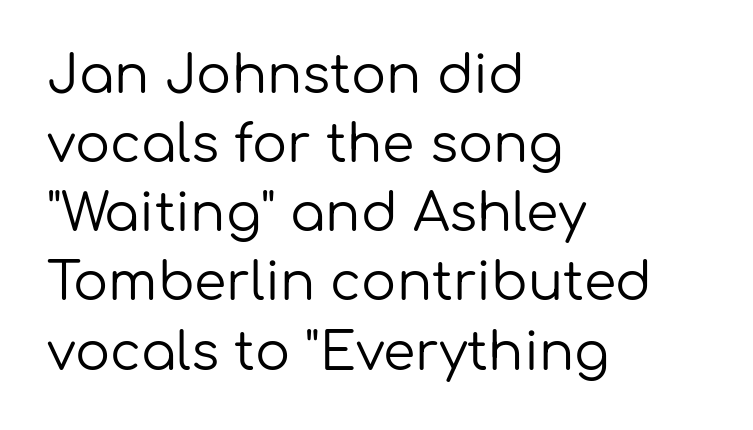
You could call the tracking neutral — neither tight nor loose. The typeface chosen for these lines omits serifs. Stems and bowls with no extra thickness — not bold. Rows of type keep a routine distance in the vertical direction. The passage shown is not underscored anywhere. The font's upright variant was chosen for this text.
